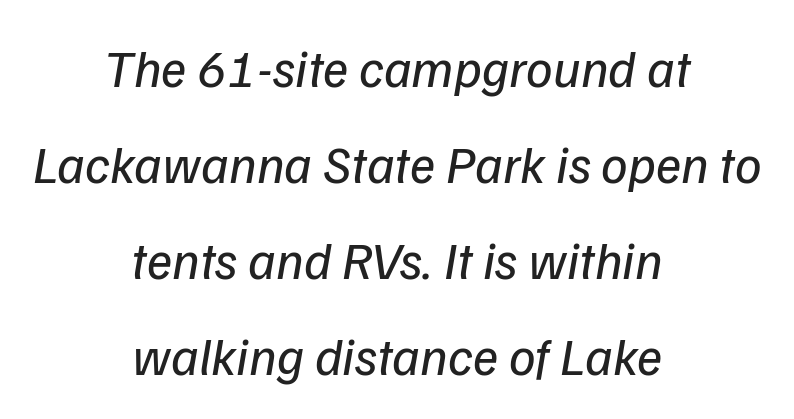
The image shows 53 px regular-weight sans-serif type; set centered, line spacing 1.81x, normal letter spacing, not underlined; low stroke contrast and a medium x-height.
